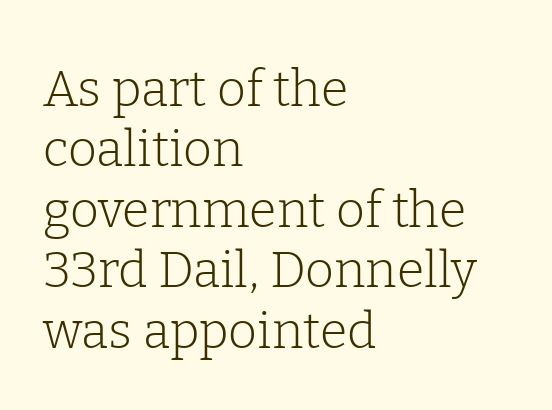
The image shows 50 px light serif type, upright; set left-aligned, line spacing 1.21x, normal letter spacing, not underlined; low stroke contrast and a medium x-height.
